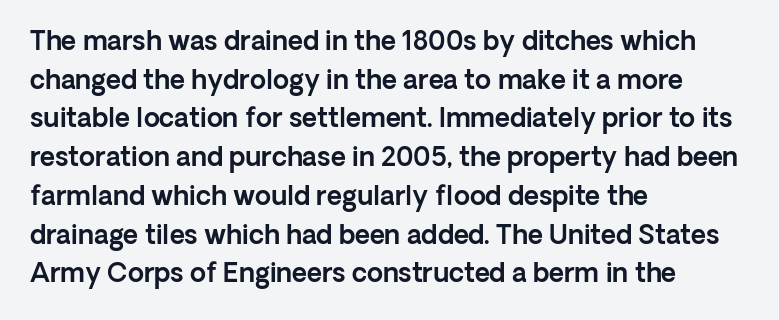
Q: Is the text italic (slanted)? A: No, it is upright.
Q: Is the text underlined? A: No.
Q: How is the paragraph aligned? A: Left-aligned.
Q: Is the spacing between letters normal or unusually wide? A: Normal.
Q: Is the spacing between lines tight, normal or loose? A: Normal.
